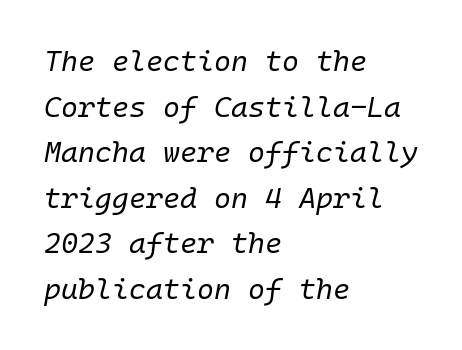
The image shows 29 px regular-weight type, italic (leaning right), monospaced; set left-aligned, normal line spacing (1.57x), normal letter spacing, not underlined; low stroke contrast and a medium x-height.
